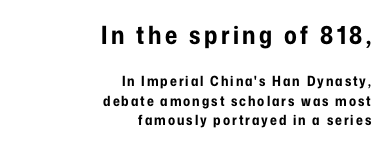
Q: Is the text bold? A: Yes.
Q: Is the text italic (slanted)? A: No, it is upright.
Q: Is the text underlined? A: No.
Q: How is the paragraph aligned? A: Right-aligned.
Q: Is the spacing between lines tight, normal or loose? A: Normal.
Q: Which block of text is set in a larger size, the first (top) or the second (bottom)? A: The first (top) one.
